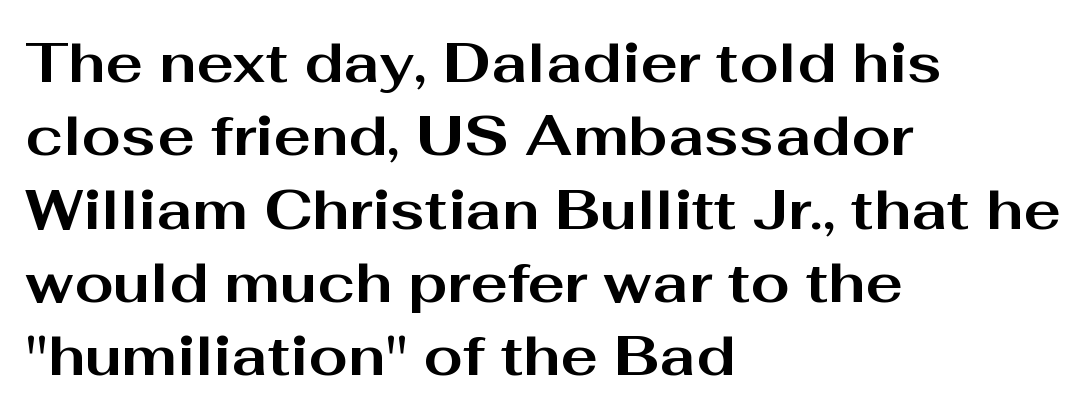
{"serif": "no", "italic": "no", "bold": "yes", "weight": "bold", "width": "wide", "stroke_contrast": "medium", "x_height": "medium", "monospaced": "no", "underline": "no", "align": "left", "line_spacing": "normal", "line_spacing_ratio": 1.31, "letter_spacing": "normal", "letter_spacing_em": 0.0, "glyph_px": 56}
